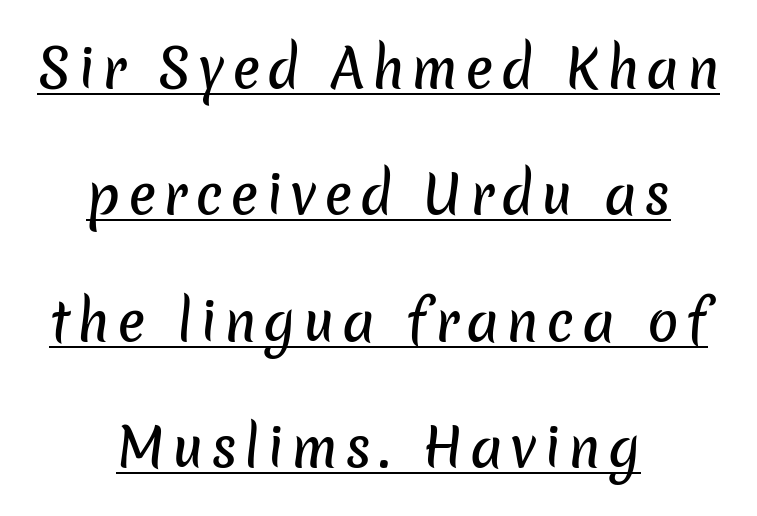
These lines are rendered in a variable-pitch font. This rendering uses center alignment, leaving both contours irregular but symmetric. The leading is generous, giving the passage an open texture. The typesetter has applied underlining to the passage shown.
